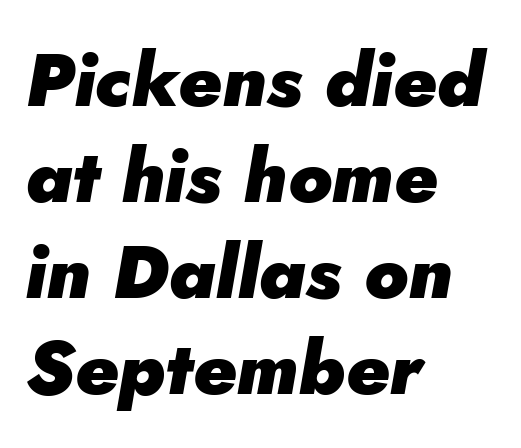
{"italic": "yes", "lean": "right", "slant_degrees": 5, "bold": "yes", "weight": "heavy", "width": "normal", "stroke_contrast": "low", "x_height": "small", "monospaced": "no", "underline": "no", "align": "left", "line_spacing": "normal", "line_spacing_ratio": 1.28, "letter_spacing": "normal", "letter_spacing_em": 0.0, "glyph_px": 75}
